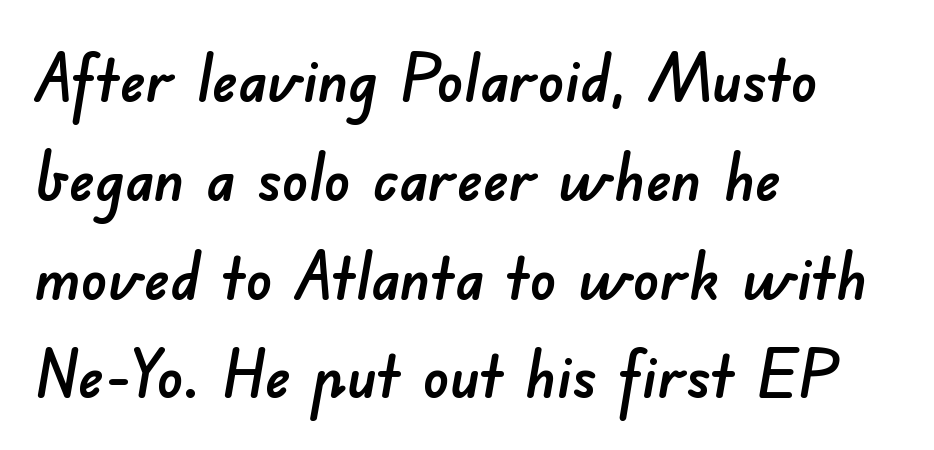
Q: Is the typeface a serif or a sans-serif typeface? A: Sans-serif.
Q: Is the text underlined? A: No.
Q: How is the paragraph aligned? A: Left-aligned.
Q: Is the spacing between letters normal or unusually wide? A: Normal.
Q: Is the spacing between lines tight, normal or loose? A: Normal.
Q: Width (condensed, normal, or wide)? A: Normal.
Q: Stroke contrast? A: Low.
Q: x-height? A: Small.
Q: Monospaced? A: No.
